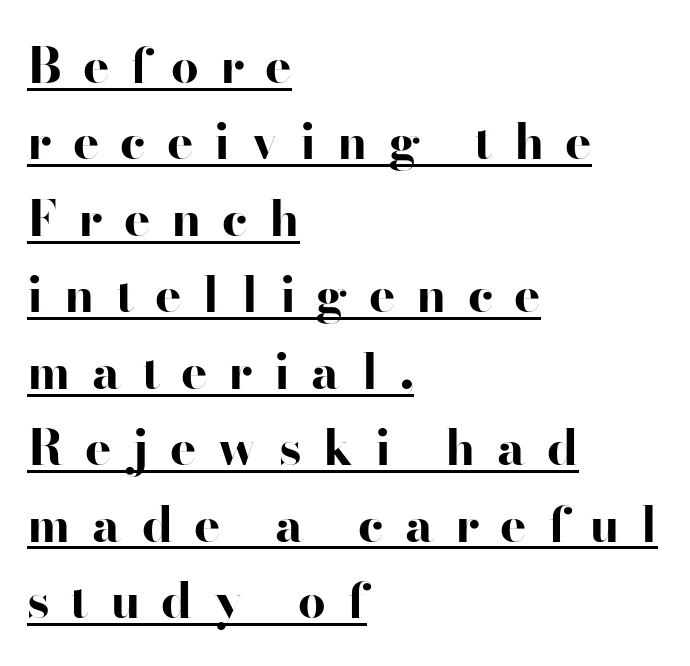
Each new line begins a customary step beneath the previous one. The glyphs have the mass of a bold cut. Check the space under the baseline: a stroke is drawn there. If you drew a ruler down the left edge, every line would touch it. Quick note: not italic, upright.
